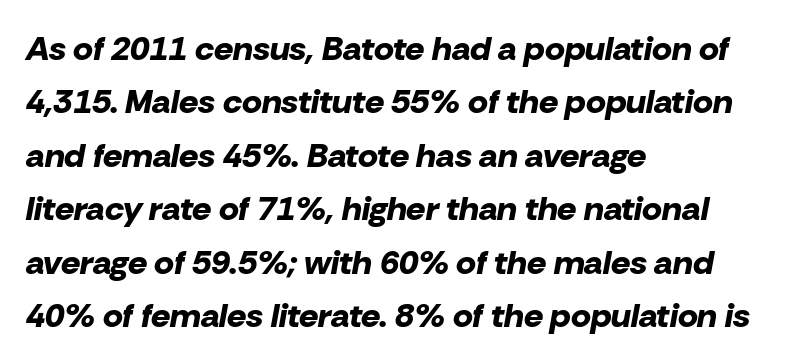
The image shows 34 px bold type, italic (leaning right); set left-aligned, normal line spacing (1.57x), normal letter spacing, not underlined; low stroke contrast and a medium x-height.
